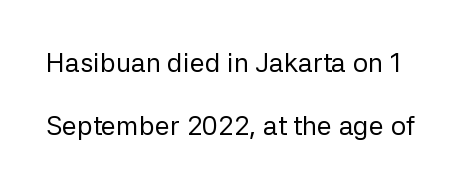
The image shows 27 px text type, upright; set loose line spacing (2.32x), normal letter spacing, not underlined.
